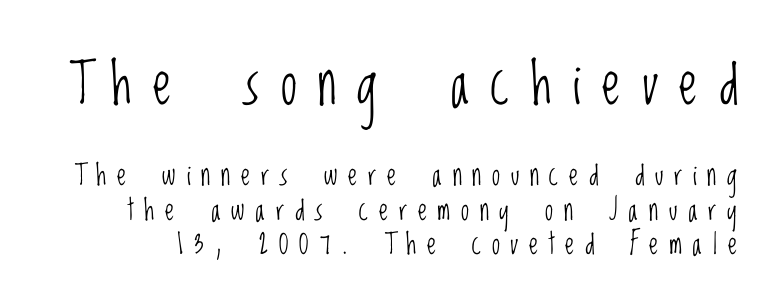
The image shows 58 px light, condensed sans-serif type, upright; set line spacing 1.19x, unusually wide letter spacing (+0.37 em), not underlined; the first (top) block is 2.0x larger; low stroke contrast and a large x-height.
